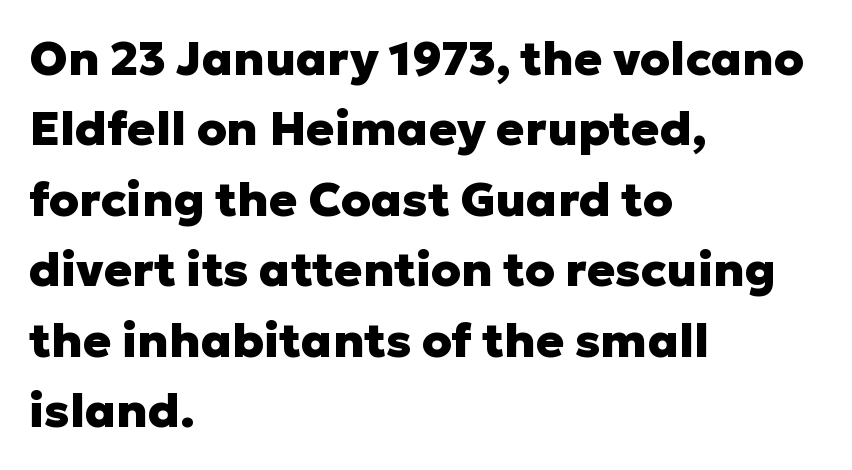
The gaps between neighbouring characters are ordinary and unremarkable. The specimen omits any rule beneath the text block's lines. In terms of letterform style, serifs are entirely absent. Proportional: the letters do not fall into vertical columns. Vertical spacing — default. The strokes are fattened all the way to bold.
